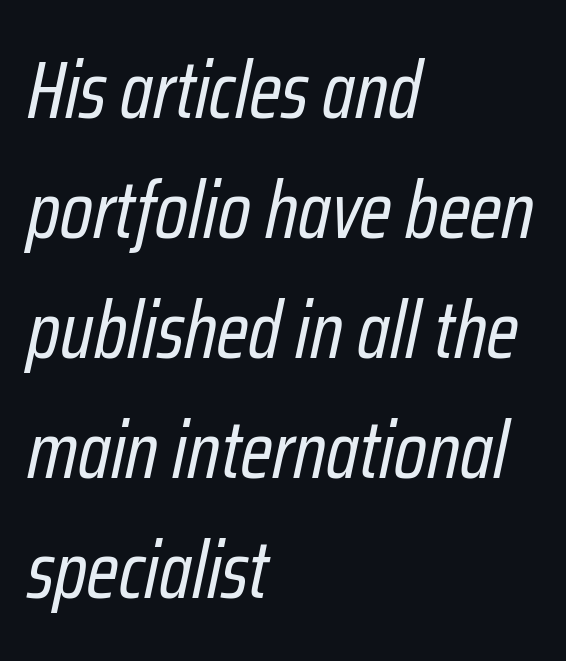
{"italic": "yes", "lean": "right", "slant_degrees": 12, "bold": "no", "weight": "regular", "width": "condensed", "stroke_contrast": "low", "x_height": "medium", "monospaced": "no", "underline": "no", "align": "left", "line_spacing": "normal", "line_spacing_ratio": 1.5, "letter_spacing": "normal", "letter_spacing_em": 0.0, "glyph_px": 80}
